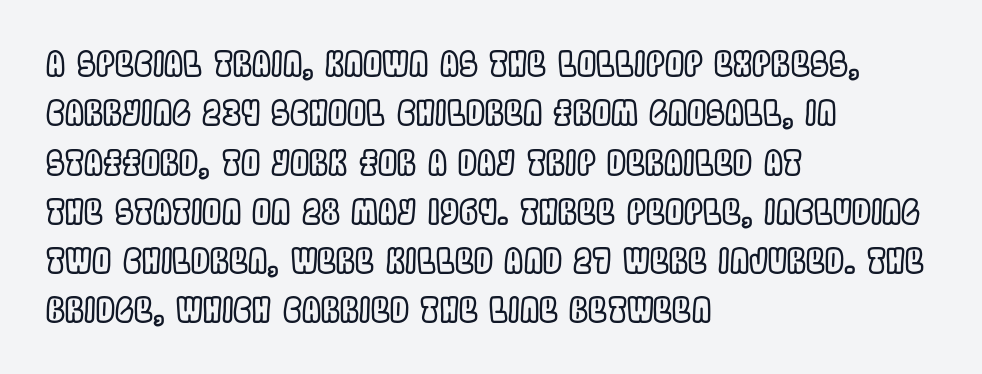
The image shows 34 px condensed type, upright; set left-aligned, normal line spacing (1.45x), normal letter spacing, not underlined; a large x-height.
